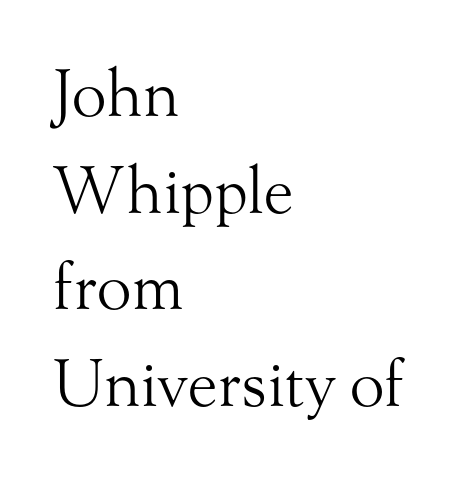
Q: Is the text bold? A: No.
Q: Is the text italic (slanted)? A: No, it is upright.
Q: Is the typeface a serif or a sans-serif typeface? A: Serif.
Q: Is the text underlined? A: No.
Q: How is the paragraph aligned? A: Left-aligned.
Q: Is the spacing between letters normal or unusually wide? A: Normal.
Q: Is the spacing between lines tight, normal or loose? A: Normal.
Q: Width (condensed, normal, or wide)? A: Normal.
Q: Stroke contrast? A: Medium.
Q: x-height? A: Small.
Q: Monospaced? A: No.
